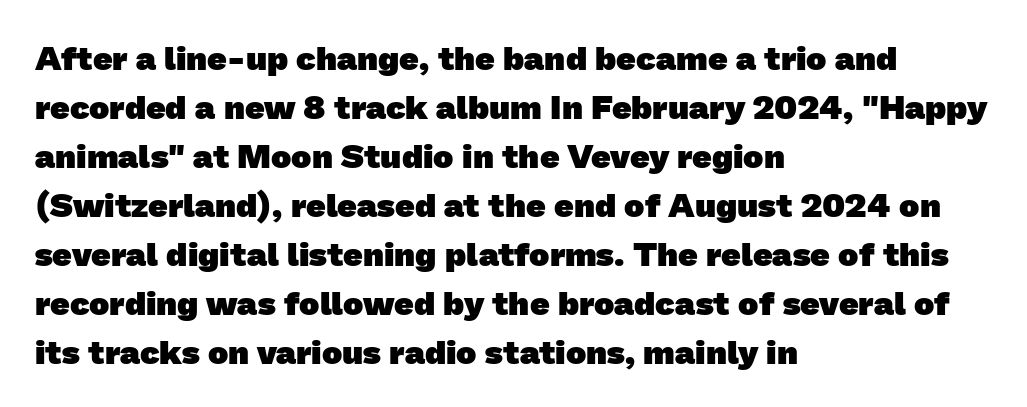
{"serif": "no", "bold": "yes", "weight": "heavy", "width": "normal", "stroke_contrast": "low", "x_height": "medium", "monospaced": "no", "underline": "no", "align": "left", "line_spacing": "normal", "line_spacing_ratio": 1.44, "letter_spacing": "normal", "letter_spacing_em": 0.0, "glyph_px": 34}
